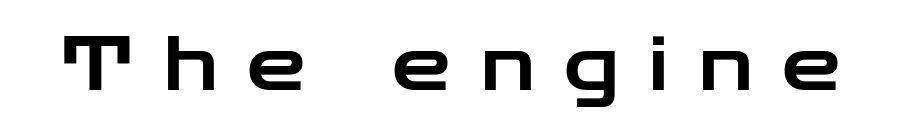
The image shows 74 px wide sans-serif type, upright; set unusually wide letter spacing (+0.41 em), not underlined; low stroke contrast and a medium x-height.
